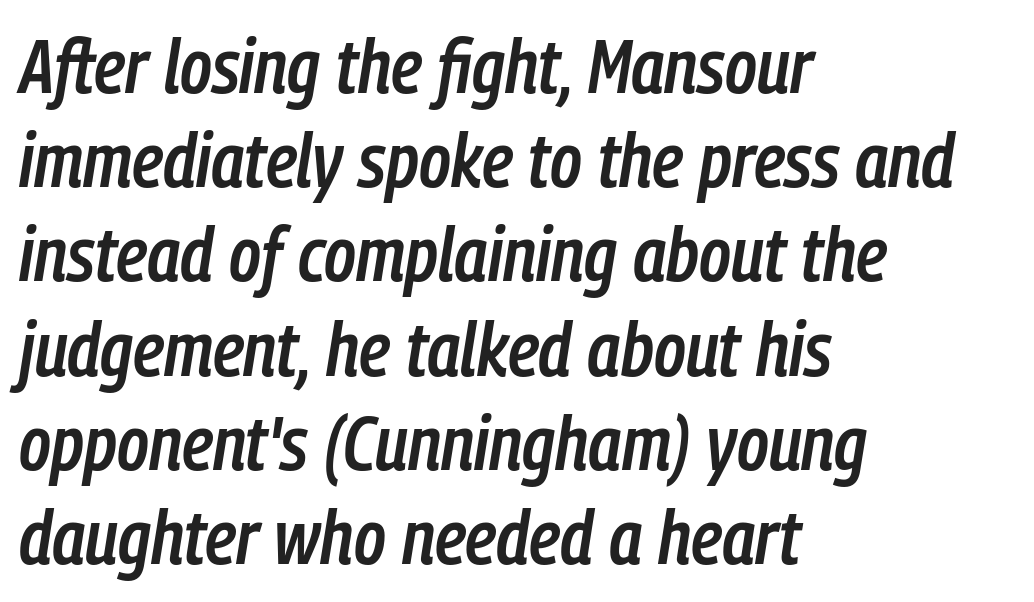
Each line starts at the same left margin while the right side varies. The typesetting leans somewhat heavy: a semibold. Proportional: the letters do not fall into vertical columns. Each word holds together tightly as a unit, with standard inter-letter gaps. Type without underlining.
